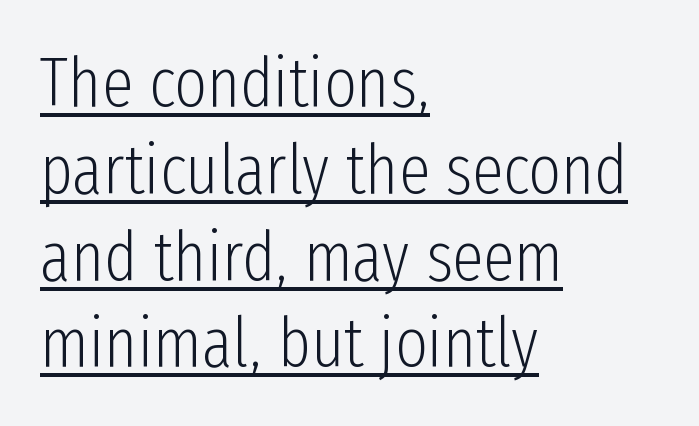
The image shows 70 px light, condensed sans-serif type, upright; set left-aligned, line spacing 1.24x, normal letter spacing, underlined; low stroke contrast and a medium x-height.
